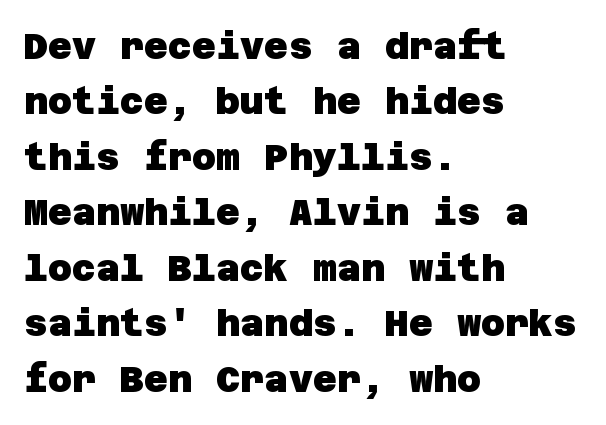
Q: Is the text bold? A: Yes.
Q: Is the typeface a serif or a sans-serif typeface? A: Sans-serif.
Q: Is the text underlined? A: No.
Q: How is the paragraph aligned? A: Left-aligned.
Q: Is the spacing between letters normal or unusually wide? A: Normal.
Q: Is the spacing between lines tight, normal or loose? A: Normal.
Q: Width (condensed, normal, or wide)? A: Normal.
Q: Stroke contrast? A: Low.
Q: x-height? A: Large.
